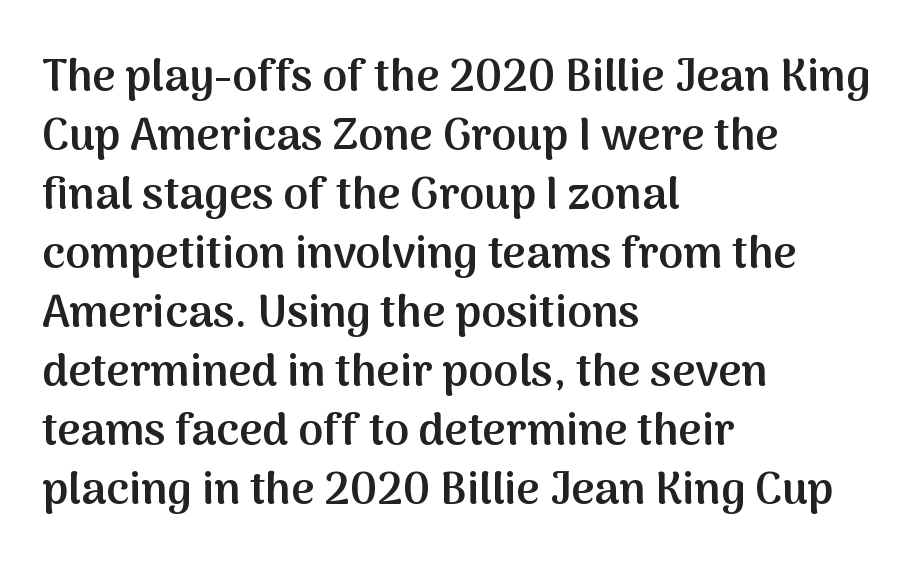
Q: Is the text bold? A: Semi-bold.
Q: Is the text italic (slanted)? A: No, it is upright.
Q: Is the typeface a serif or a sans-serif typeface? A: Sans-serif.
Q: Is the text underlined? A: No.
Q: How is the paragraph aligned? A: Left-aligned.
Q: Is the spacing between letters normal or unusually wide? A: Normal.
Q: Is the spacing between lines tight, normal or loose? A: Normal.
Q: Width (condensed, normal, or wide)? A: Normal.
Q: Stroke contrast? A: Medium.
Q: x-height? A: Medium.
Q: Monospaced? A: No.
